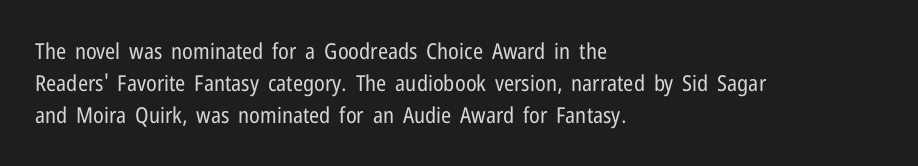
{"italic": "no", "bold": "no", "underline": "no", "align": "left", "line_spacing": "normal", "line_spacing_ratio": 1.46, "letter_spacing": "normal", "letter_spacing_em": 0.0, "glyph_px": 22}
